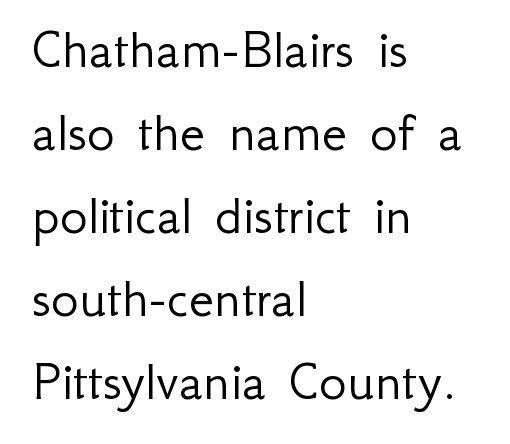
{"serif": "no", "italic": "no", "bold": "no", "weight": "light", "width": "normal", "stroke_contrast": "low", "x_height": "small", "monospaced": "no", "underline": "no", "align": "left", "line_spacing": "normal", "line_spacing_ratio": 1.43, "letter_spacing": "normal", "letter_spacing_em": 0.0, "glyph_px": 58}
